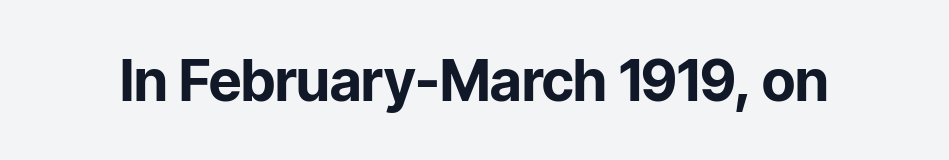
The image shows 57 px bold sans-serif type, upright; set normal letter spacing, not underlined; low stroke contrast and a medium x-height.
